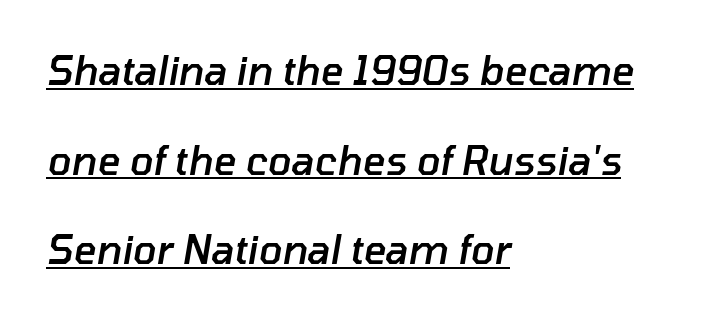
Every letter is mildly thick-stroked: semibold rather than bold. Alignment: flush left. The type is set solid horizontally, with unmodified tracking. Emphasis is given by a line drawn under the lettering.
